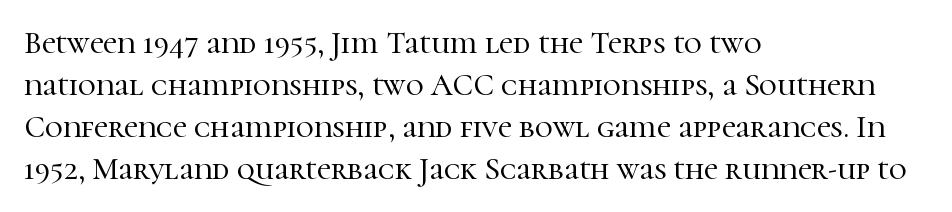
{"serif": "yes", "italic": "no", "width": "normal", "stroke_contrast": "high", "x_height": "medium", "monospaced": "no", "underline": "no", "align": "left", "line_spacing": "normal", "line_spacing_ratio": 1.35, "letter_spacing": "normal", "letter_spacing_em": 0.0, "glyph_px": 31}
